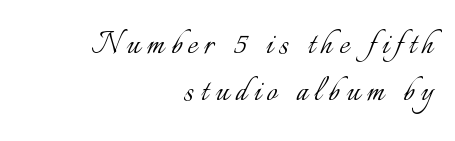
Do the characters align in a grid? No, the font is proportional. Stems here are at most as thick as an everyday book face. The glyphs are unaccompanied by any horizontal stroke below them. This block has exactly the height ordinary leading produces.
